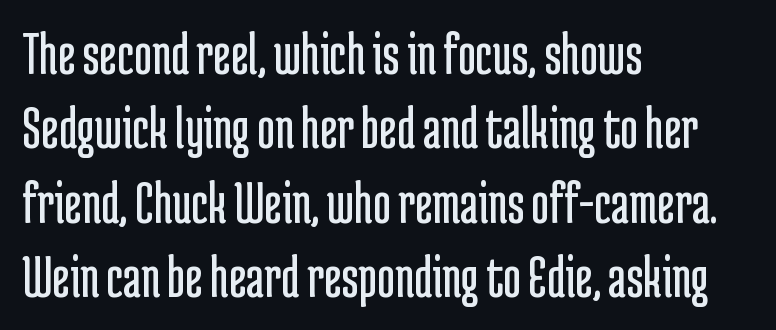
No heavy texture on the line: the type isn't bold. In terms of letterform style, serifs are entirely absent. Tall strokes in this sample are plumb rather than angled. Words appear dense and cohesive because spacing is normal.
